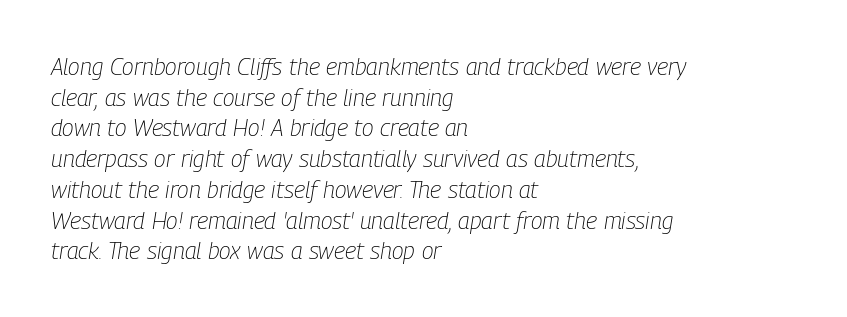
The image shows 24 px text type, italic (leaning right); set left-aligned, normal line spacing (1.28x), normal letter spacing, not underlined.
